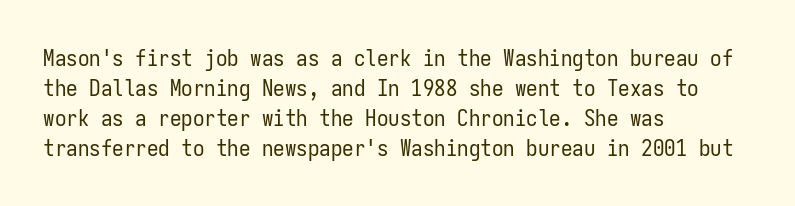
The lines are quadded left. The font sits on the lighter half of the weight spectrum, regular included. Tracking here is standard; glyphs follow each other at the usual distance. Italic? Not at all — the glyphs are vertical. Rule under the text: the space is simply empty.
